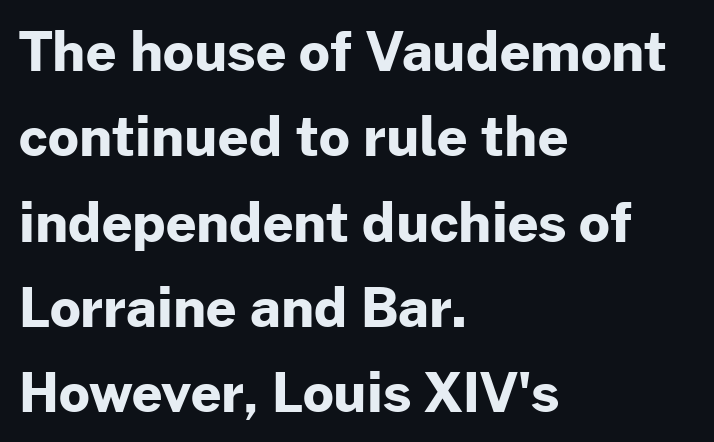
{"serif": "no", "italic": "no", "bold": "yes", "weight": "bold", "width": "normal", "stroke_contrast": "low", "x_height": "medium", "monospaced": "no", "underline": "no", "align": "left", "line_spacing": "normal", "line_spacing_ratio": 1.58, "letter_spacing": "normal", "letter_spacing_em": 0.0, "glyph_px": 54}
